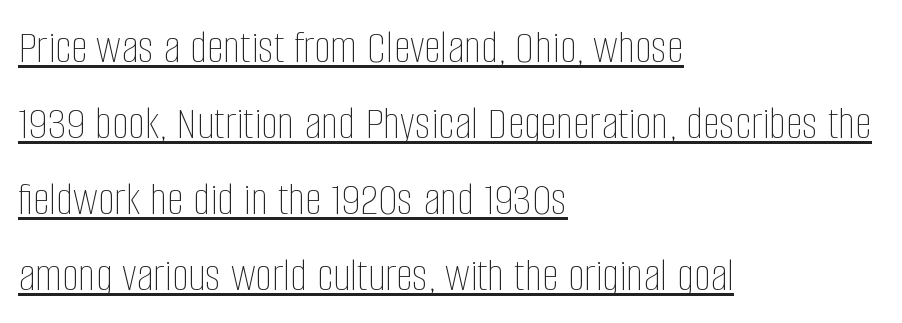
{"italic": "no", "bold": "no", "weight": "thin", "width": "condensed", "stroke_contrast": "low", "x_height": "large", "monospaced": "no", "underline": "yes", "align": "left", "line_spacing": "normal", "line_spacing_ratio": 1.58, "letter_spacing": "normal", "letter_spacing_em": 0.0, "glyph_px": 48}
